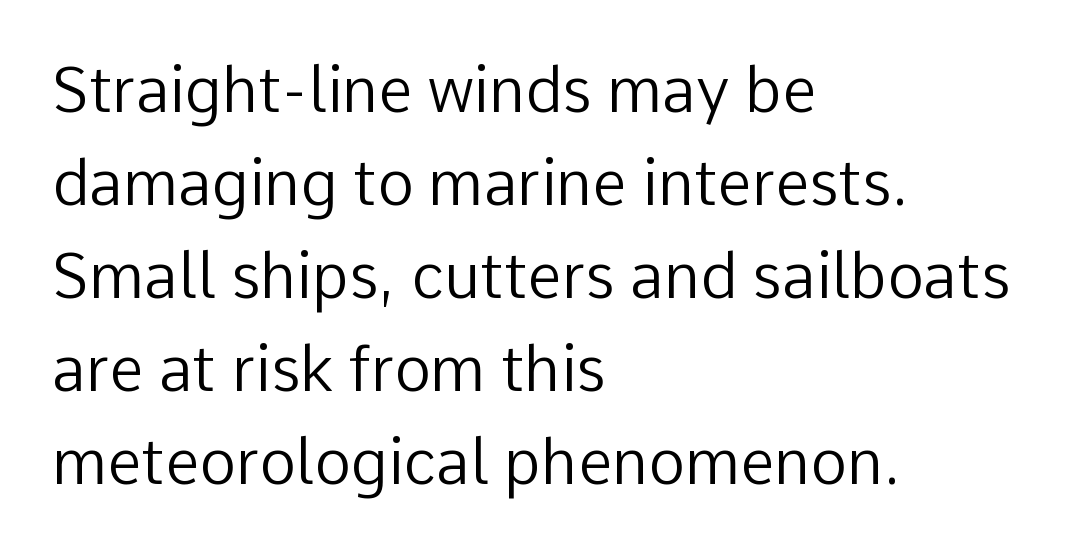
The image shows 62 px regular-weight sans-serif type, upright; set left-aligned, normal line spacing (1.5x), normal letter spacing, not underlined; low stroke contrast and a medium x-height.
